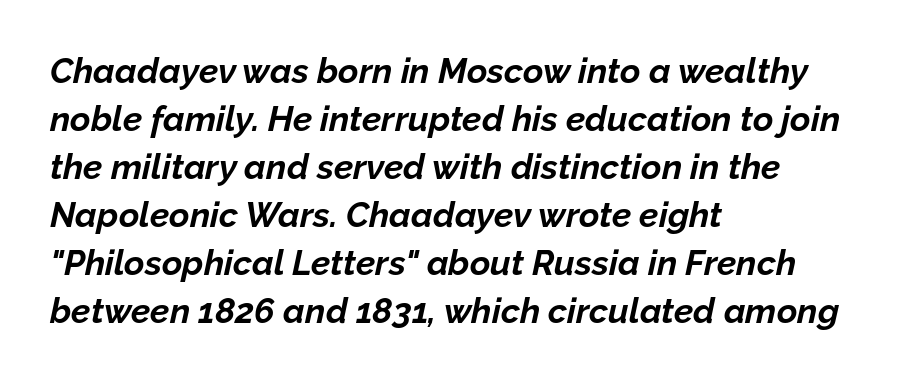
The image shows 35 px bold type, italic (leaning right); set left-aligned, normal line spacing (1.37x), normal letter spacing, not underlined; low stroke contrast and a medium x-height.
